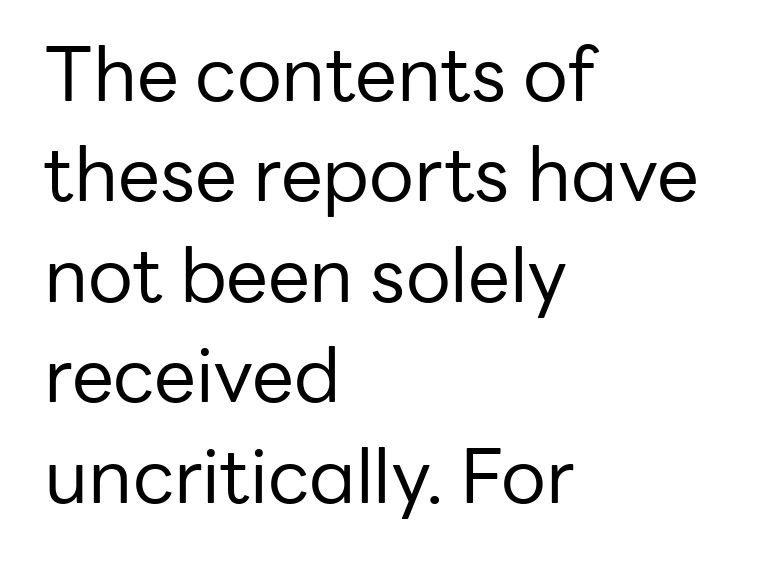
The image shows 75 px regular-weight sans-serif type, upright; set left-aligned, normal line spacing (1.34x), normal letter spacing, not underlined; low stroke contrast and a medium x-height.
